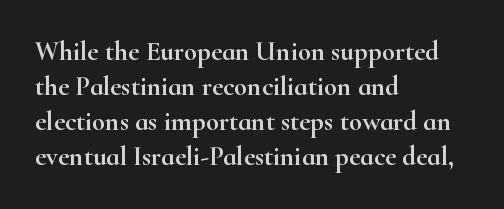
The image shows 27 px text type, upright; set left-aligned, normal line spacing (1.3x), normal letter spacing, not underlined.
